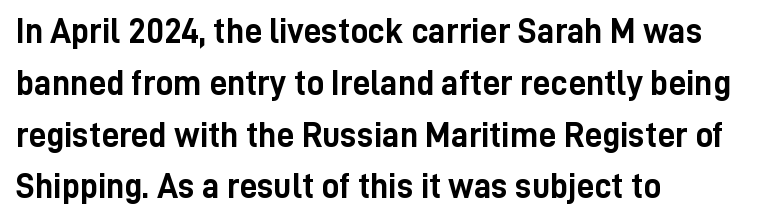
The image shows 35 px semibold, condensed sans-serif type, upright; set left-aligned, normal line spacing (1.48x), normal letter spacing, not underlined; low stroke contrast and a medium x-height.
